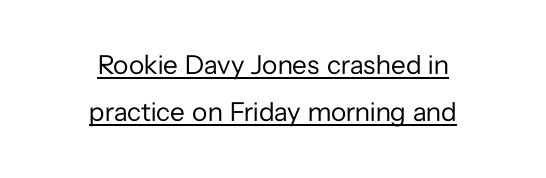
{"italic": "no", "bold": "no", "underline": "yes", "align": "center", "line_spacing_ratio": 1.75, "letter_spacing": "normal", "letter_spacing_em": 0.0, "glyph_px": 27}
